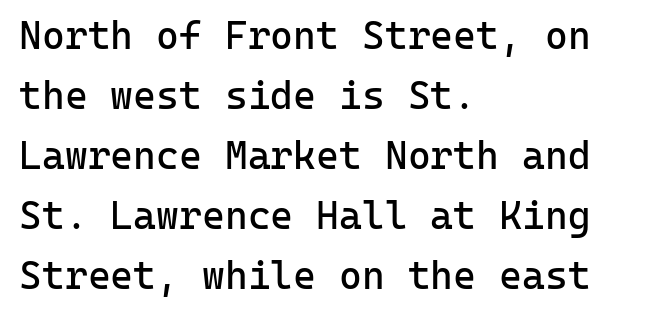
{"serif": "no", "italic": "no", "bold": "no", "weight": "regular", "width": "normal", "stroke_contrast": "low", "x_height": "medium", "monospaced": "yes", "underline": "no", "align": "left", "line_spacing": "normal", "line_spacing_ratio": 1.54, "letter_spacing": "normal", "letter_spacing_em": 0.0, "glyph_px": 39}
